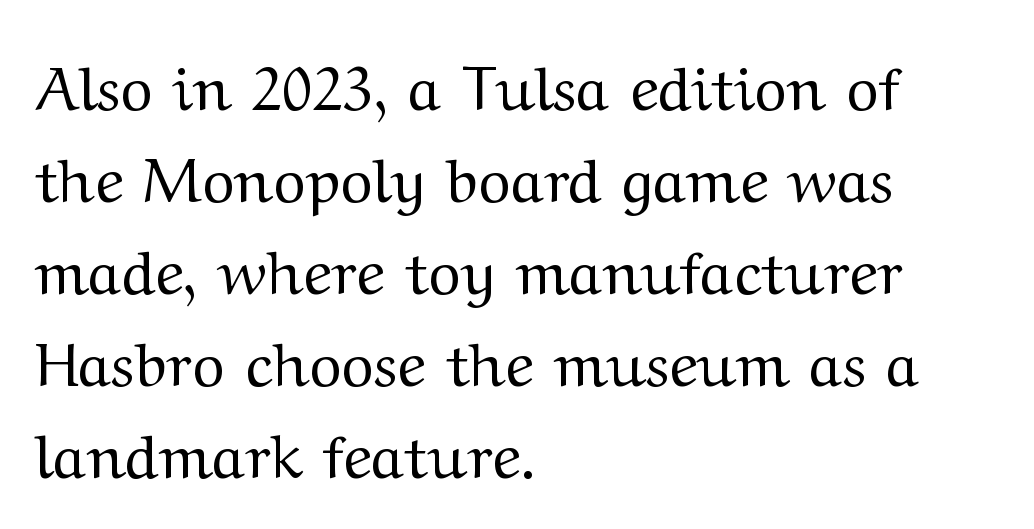
The image shows 61 px regular-weight, wide serif type, upright; set left-aligned, normal line spacing (1.51x), normal letter spacing, not underlined; medium stroke contrast and a medium x-height.
